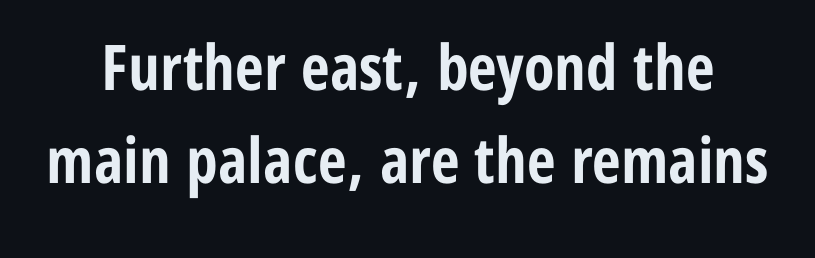
The glyphs are unaccompanied by any horizontal stroke below them. Spacing verdict: proportional, widths tailored to each character. Does the type have serifs? No, each stem ends abruptly. Heavy-handed strokes throughout: this text is bold. Normally led — the rows are evenly, conventionally spaced. Notice how the stems are strictly vertical — no italics here.
